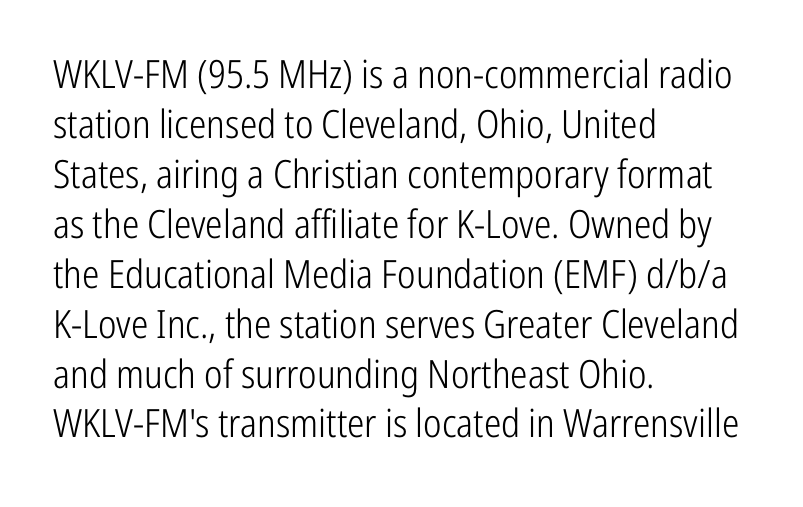
Q: Is the text bold? A: No.
Q: Is the text italic (slanted)? A: No, it is upright.
Q: Is the typeface a serif or a sans-serif typeface? A: Sans-serif.
Q: Is the text underlined? A: No.
Q: How is the paragraph aligned? A: Left-aligned.
Q: Is the spacing between letters normal or unusually wide? A: Normal.
Q: Is the spacing between lines tight, normal or loose? A: Normal.
Q: Width (condensed, normal, or wide)? A: Condensed.
Q: Stroke contrast? A: Low.
Q: x-height? A: Medium.
Q: Monospaced? A: No.
